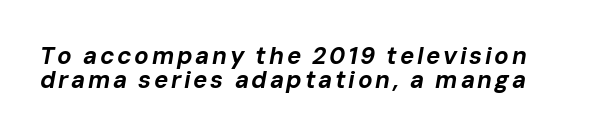
The image shows 24 px bold type, italic (leaning right); set tight line spacing (1.02x), not underlined.
